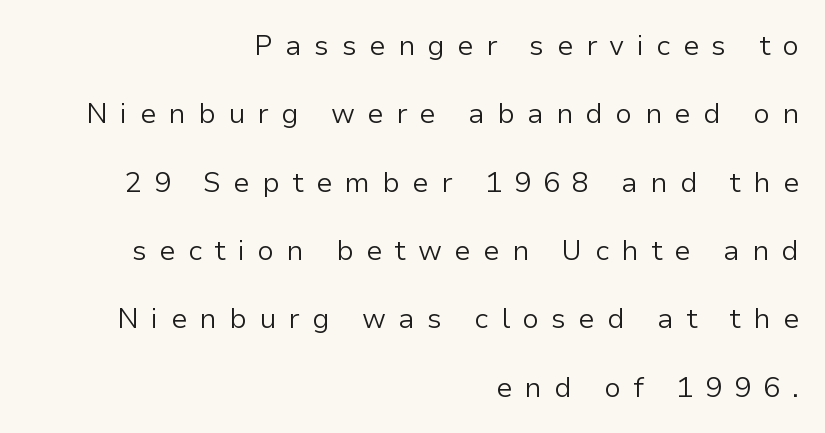
{"serif": "no", "italic": "no", "bold": "no", "weight": "light", "width": "normal", "stroke_contrast": "low", "x_height": "medium", "monospaced": "no", "underline": "no", "align": "right", "line_spacing": "loose", "line_spacing_ratio": 2.44, "letter_spacing": "wide", "letter_spacing_em": 0.44, "glyph_px": 28}
